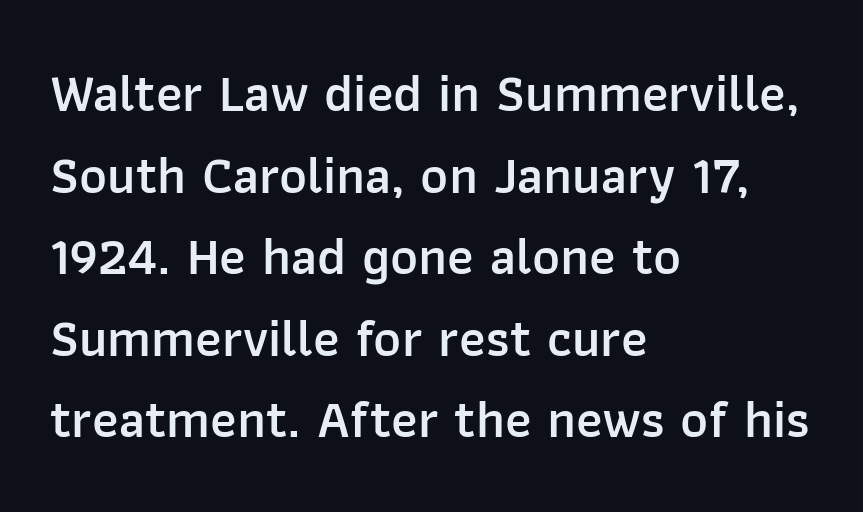
The font is running at a semibold setting, under full bold. Nope, not italic — everything's standing straight. A typesetter would call this proportional, since set widths differ per character. This rendering employs a face without finishing strokes, i.e., a sans-serif. Caption: multi-line text, flush left, ragged right. The gap between lines stays unmarked.
